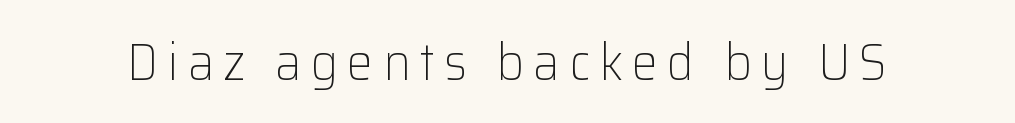
The image shows 52 px light sans-serif type, upright; set not underlined; low stroke contrast and a medium x-height.
